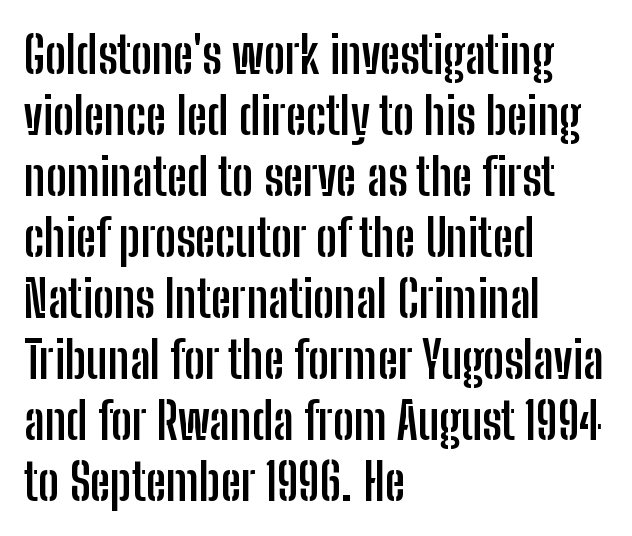
Typographically, this falls in the sans-serif category. The letters sit at their default tracking, neither squeezed nor spread. The passage shown is typed in a proportional face where columns would drift. Nope, not italic — everything's standing straight. Typesetter's note: full bold, strokes at maximum text heaviness. Line starts are locked; line ends wander.
